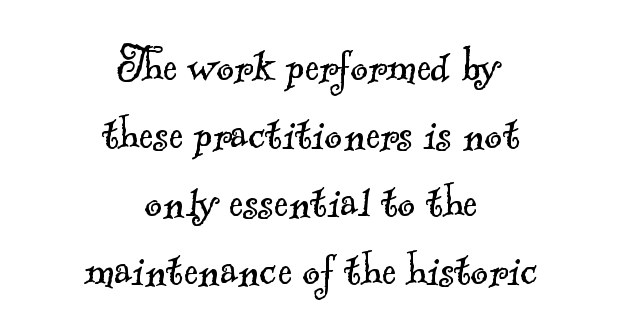
Q: Is the text bold? A: No.
Q: Is the typeface a serif or a sans-serif typeface? A: Serif.
Q: Is the text underlined? A: No.
Q: How is the paragraph aligned? A: Centered.
Q: Is the spacing between letters normal or unusually wide? A: Normal.
Q: Is the spacing between lines tight, normal or loose? A: Normal.
Q: Width (condensed, normal, or wide)? A: Normal.
Q: x-height? A: Small.
Q: Monospaced? A: No.
